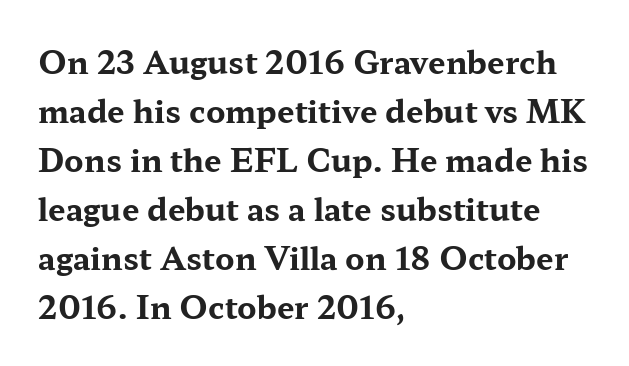
Here the designer chose a conventional face with non-uniform glyph widths. Ascenders rise straight up at ninety degrees. Weight check: bold — yes, fully. How would I describe the line gaps? Plain and ordinary.
